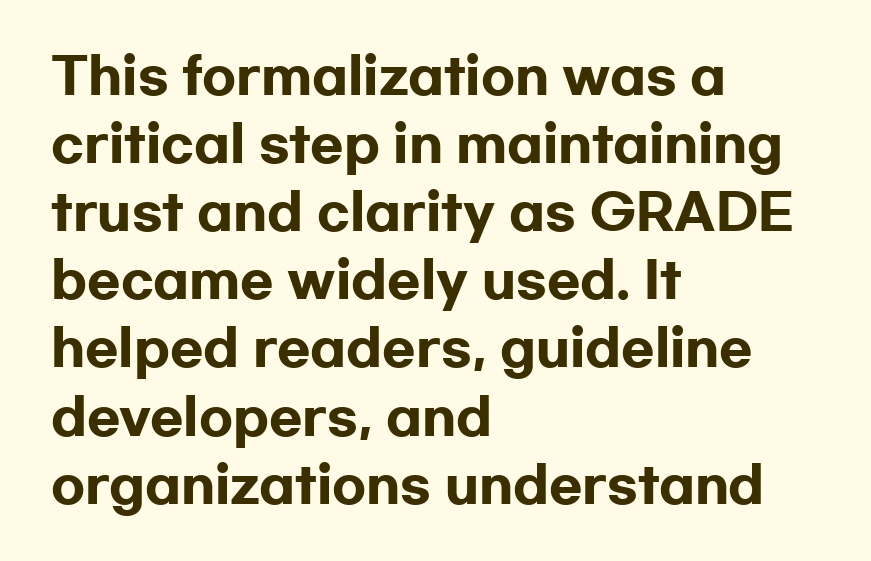
{"serif": "no", "italic": "no", "bold": "yes", "weight": "heavy", "width": "wide", "stroke_contrast": "low", "x_height": "medium", "monospaced": "no", "underline": "no", "align": "left", "line_spacing": "normal", "line_spacing_ratio": 1.39, "letter_spacing": "normal", "letter_spacing_em": 0.0, "glyph_px": 49}
